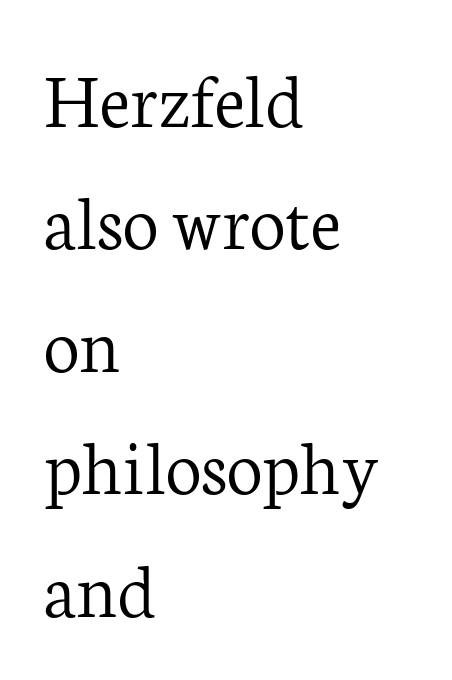
Q: Is the text bold? A: No.
Q: Is the text italic (slanted)? A: No, it is upright.
Q: Is the typeface a serif or a sans-serif typeface? A: Serif.
Q: Is the text underlined? A: No.
Q: How is the paragraph aligned? A: Left-aligned.
Q: Is the spacing between letters normal or unusually wide? A: Normal.
Q: Is the spacing between lines tight, normal or loose? A: Normal.
Q: Width (condensed, normal, or wide)? A: Normal.
Q: Stroke contrast? A: Low.
Q: x-height? A: Medium.
Q: Monospaced? A: No.
